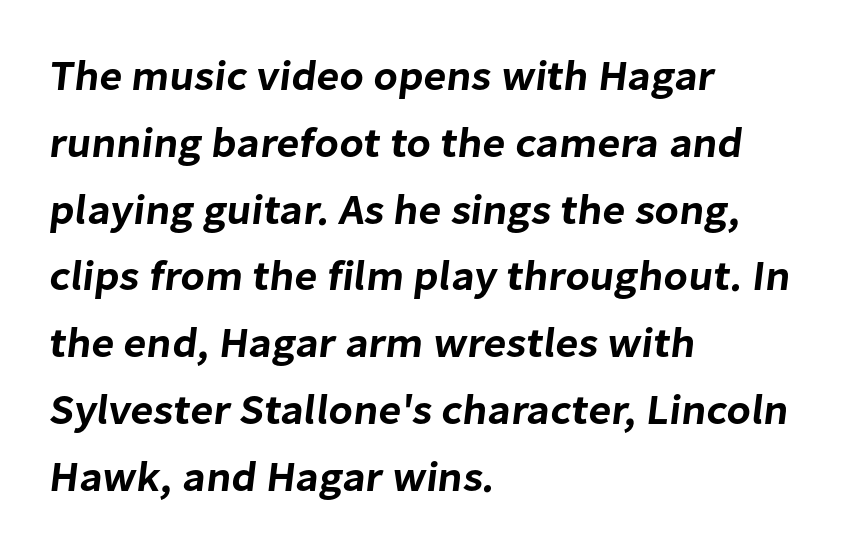
The image shows 42 px sans-serif type; set left-aligned, normal line spacing (1.59x), normal letter spacing, not underlined; low stroke contrast and a medium x-height.
